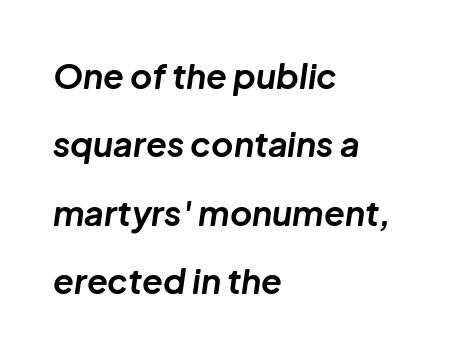
{"italic": "yes", "lean": "right", "slant_degrees": 8, "bold": "yes", "weight": "bold", "width": "normal", "stroke_contrast": "low", "x_height": "medium", "monospaced": "no", "underline": "no", "align": "left", "line_spacing": "loose", "line_spacing_ratio": 2.01, "letter_spacing": "normal", "letter_spacing_em": 0.0, "glyph_px": 34}
